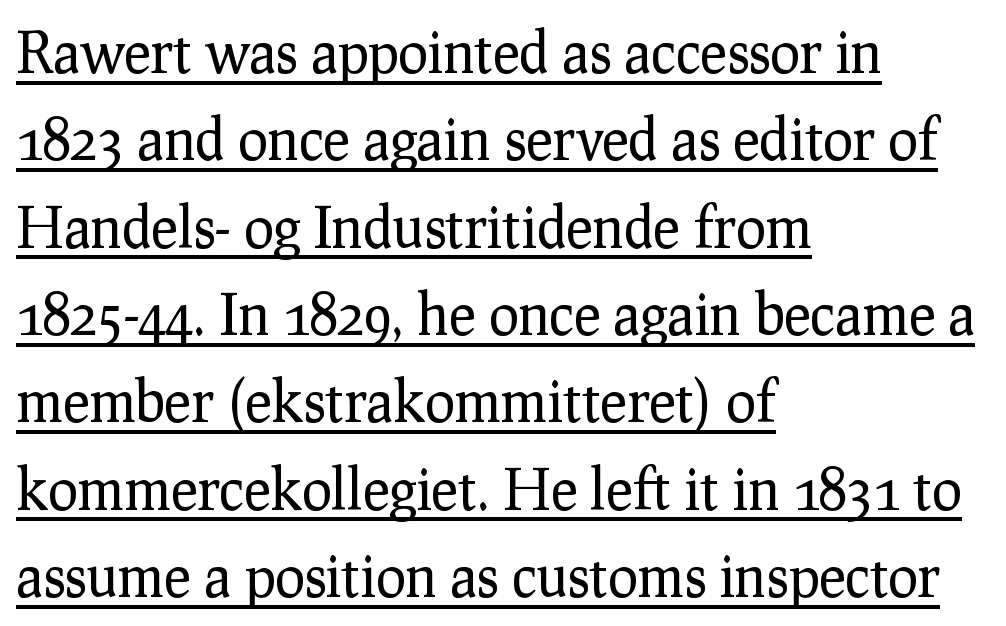
{"serif": "yes", "italic": "no", "bold": "no", "weight": "regular", "width": "normal", "stroke_contrast": "low", "x_height": "medium", "monospaced": "no", "underline": "yes", "align": "left", "line_spacing": "normal", "line_spacing_ratio": 1.56, "letter_spacing": "normal", "letter_spacing_em": 0.0, "glyph_px": 56}
